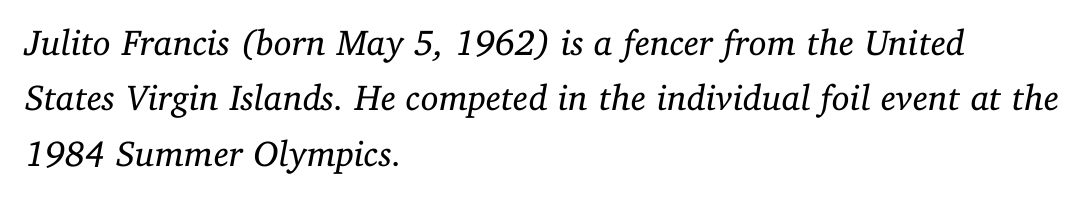
There is no visible air inserted between adjacent glyphs. Where is the straight margin? On the left. Descenders are the only things crossing below the line. The rows are spaced the way most documents space them.
